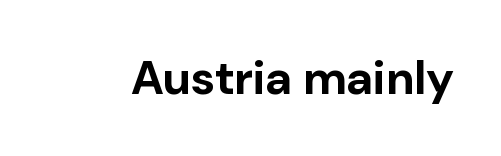
Q: Is the text bold? A: Yes.
Q: Is the text italic (slanted)? A: No, it is upright.
Q: Is the typeface a serif or a sans-serif typeface? A: Sans-serif.
Q: Is the text underlined? A: No.
Q: Is the spacing between letters normal or unusually wide? A: Normal.
Q: Width (condensed, normal, or wide)? A: Normal.
Q: Stroke contrast? A: Low.
Q: x-height? A: Medium.
Q: Monospaced? A: No.
